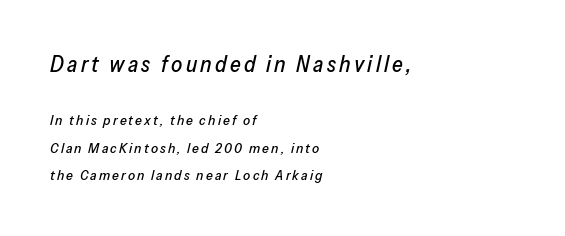
The typography opts for an oblique posture over an upright one. If you squint, the top block still reads clearly — it's the larger of the two. Compared with typical paragraphs, the rows here are farther apart. The lines are quadded left. Descenders hang freely into open space.
